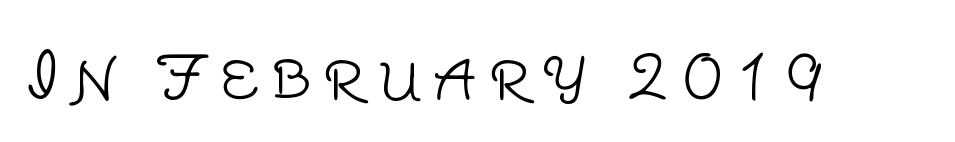
Q: Is the text bold? A: No.
Q: Is the text italic (slanted)? A: Yes.
Q: Is the typeface a serif or a sans-serif typeface? A: Sans-serif.
Q: Is the text underlined? A: No.
Q: Width (condensed, normal, or wide)? A: Normal.
Q: Stroke contrast? A: Low.
Q: x-height? A: Large.
Q: Monospaced? A: No.
